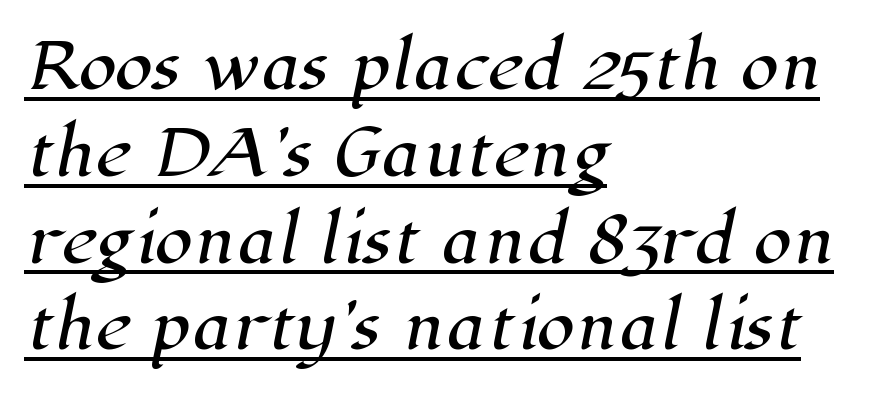
{"serif": "yes", "width": "normal", "stroke_contrast": "high", "x_height": "medium", "monospaced": "no", "underline": "yes", "align": "left", "line_spacing": "normal", "line_spacing_ratio": 1.4, "letter_spacing": "normal", "letter_spacing_em": 0.0, "glyph_px": 62}
